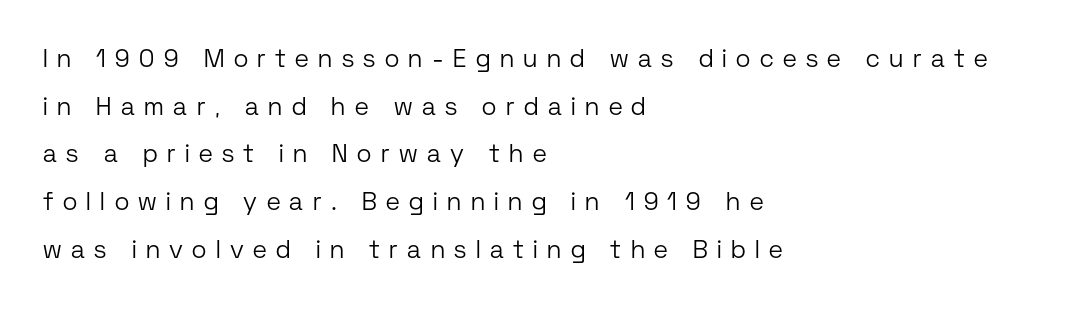
The image shows 25 px text type, upright; set left-aligned, loose line spacing (1.91x), unusually wide letter spacing (+0.38 em), not underlined.
